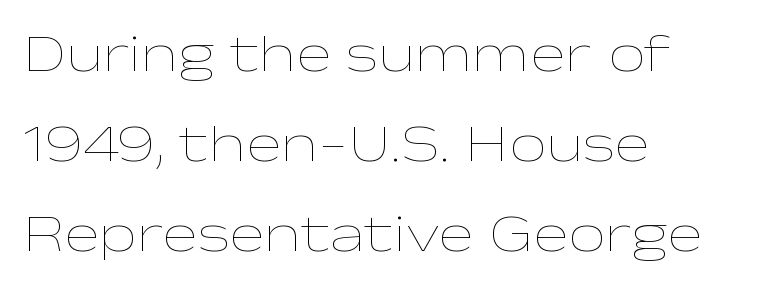
Q: Is the text bold? A: No.
Q: Is the text italic (slanted)? A: No, it is upright.
Q: Is the text underlined? A: No.
Q: How is the paragraph aligned? A: Left-aligned.
Q: Is the spacing between letters normal or unusually wide? A: Normal.
Q: Is the spacing between lines tight, normal or loose? A: Normal.
Q: Width (condensed, normal, or wide)? A: Wide.
Q: Stroke contrast? A: Low.
Q: x-height? A: Medium.
Q: Monospaced? A: No.
